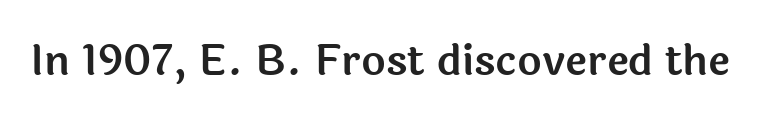
The typeface chosen for these lines omits serifs. Varying glyph widths throughout — classic text-font behaviour. Posture: upright roman. Plain, unruled lines of type. Observe the ordinary spacing: letters are neighbours, not strangers.
